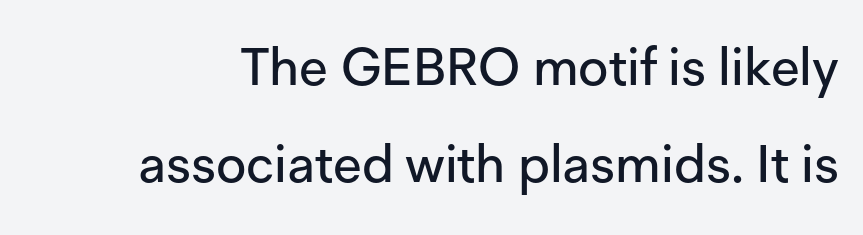
Q: Is the text italic (slanted)? A: No, it is upright.
Q: Is the typeface a serif or a sans-serif typeface? A: Sans-serif.
Q: Is the text underlined? A: No.
Q: Is the spacing between letters normal or unusually wide? A: Normal.
Q: Width (condensed, normal, or wide)? A: Normal.
Q: Stroke contrast? A: Low.
Q: x-height? A: Medium.
Q: Monospaced? A: No.
